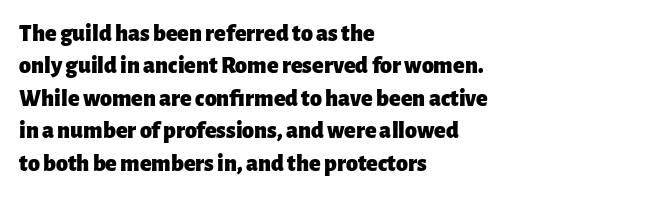
The image shows 24 px bold type, upright; set left-aligned, normal line spacing (1.35x), normal letter spacing, not underlined.
